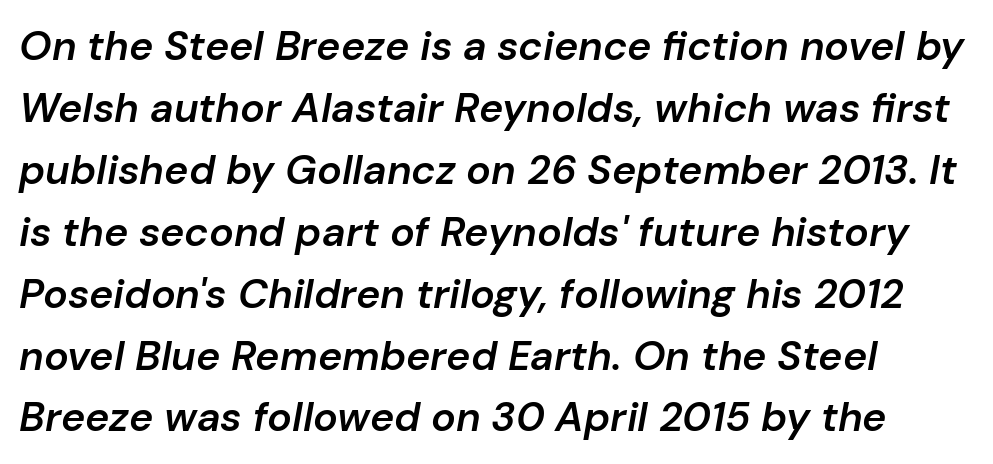
Q: Is the text bold? A: Semi-bold.
Q: Is the text italic (slanted)? A: Yes, it leans right by about 10 degrees.
Q: Is the text underlined? A: No.
Q: How is the paragraph aligned? A: Left-aligned.
Q: Is the spacing between letters normal or unusually wide? A: Normal.
Q: Is the spacing between lines tight, normal or loose? A: Normal.
Q: Width (condensed, normal, or wide)? A: Normal.
Q: Stroke contrast? A: Low.
Q: x-height? A: Medium.
Q: Monospaced? A: No.
